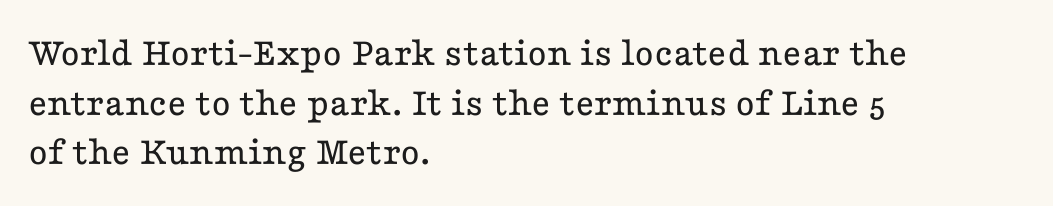
Q: Is the text bold? A: No.
Q: Is the text italic (slanted)? A: No, it is upright.
Q: Is the typeface a serif or a sans-serif typeface? A: Serif.
Q: Is the text underlined? A: No.
Q: How is the paragraph aligned? A: Left-aligned.
Q: Is the spacing between letters normal or unusually wide? A: Normal.
Q: Width (condensed, normal, or wide)? A: Wide.
Q: Stroke contrast? A: Low.
Q: x-height? A: Medium.
Q: Monospaced? A: No.
